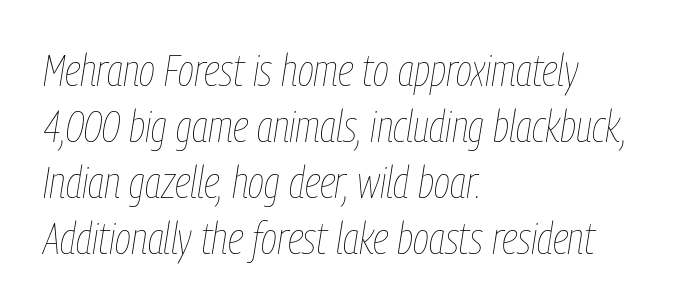
Q: Is the text bold? A: No.
Q: Is the text italic (slanted)? A: Yes, it leans right by about 9 degrees.
Q: Is the text underlined? A: No.
Q: How is the paragraph aligned? A: Left-aligned.
Q: Is the spacing between letters normal or unusually wide? A: Normal.
Q: Is the spacing between lines tight, normal or loose? A: Normal.
Q: Width (condensed, normal, or wide)? A: Condensed.
Q: Stroke contrast? A: Low.
Q: x-height? A: Medium.
Q: Monospaced? A: No.
